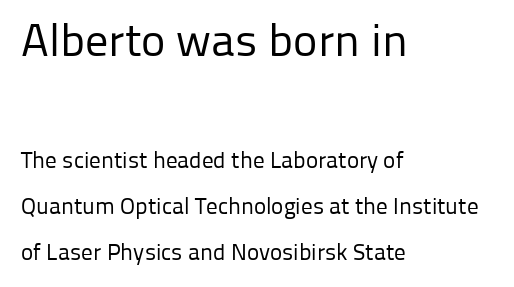
{"serif": "no", "italic": "no", "bold": "no", "weight": "regular", "width": "normal", "stroke_contrast": "low", "x_height": "medium", "monospaced": "no", "underline": "no", "align": "left", "line_spacing": "loose", "line_spacing_ratio": 2.0, "letter_spacing": "normal", "letter_spacing_em": 0.0, "larger_block": "first", "size_ratio": 2.0, "glyph_px": 46}
